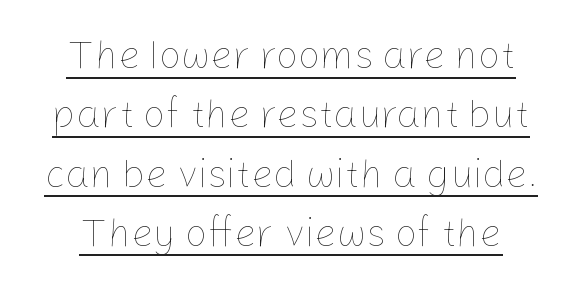
The image shows 39 px thin type, upright; set centered, normal line spacing (1.52x), normal letter spacing, underlined; low stroke contrast and a medium x-height.
